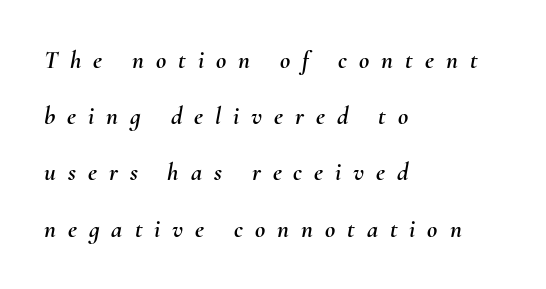
{"italic": "yes", "lean": "right", "slant_degrees": 10, "underline": "no", "align": "left", "line_spacing": "loose", "line_spacing_ratio": 2.25, "letter_spacing": "wide", "letter_spacing_em": 0.48, "glyph_px": 25}
